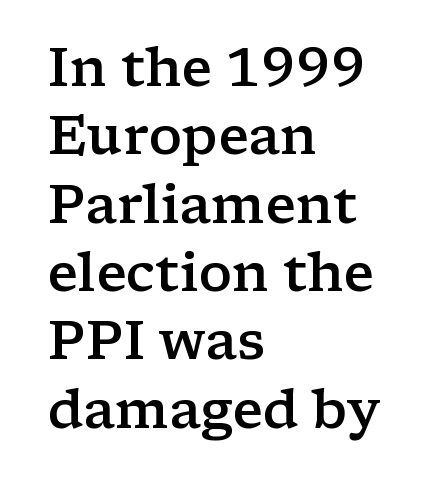
{"serif": "yes", "italic": "no", "bold": "semi", "weight": "semibold", "width": "wide", "stroke_contrast": "low", "x_height": "medium", "monospaced": "no", "underline": "no", "align": "left", "line_spacing": "normal", "line_spacing_ratio": 1.29, "letter_spacing": "normal", "letter_spacing_em": 0.0, "glyph_px": 53}
